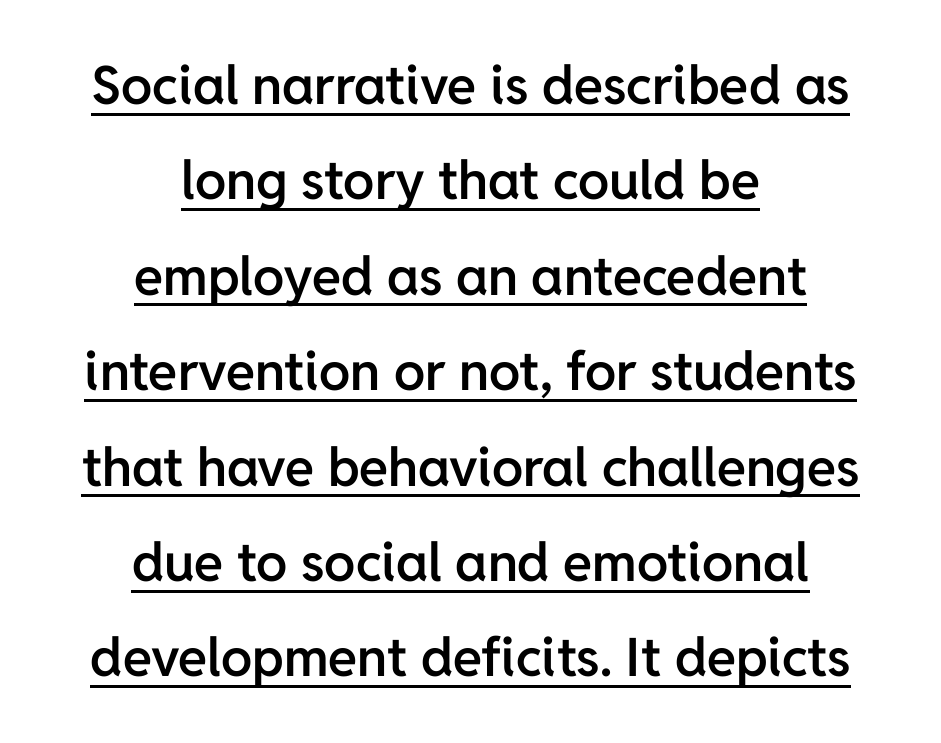
Q: Is the text bold? A: Semi-bold.
Q: Is the text italic (slanted)? A: No, it is upright.
Q: Is the typeface a serif or a sans-serif typeface? A: Sans-serif.
Q: Is the text underlined? A: Yes.
Q: How is the paragraph aligned? A: Centered.
Q: Is the spacing between letters normal or unusually wide? A: Normal.
Q: Width (condensed, normal, or wide)? A: Normal.
Q: Stroke contrast? A: Low.
Q: x-height? A: Medium.
Q: Monospaced? A: No.
